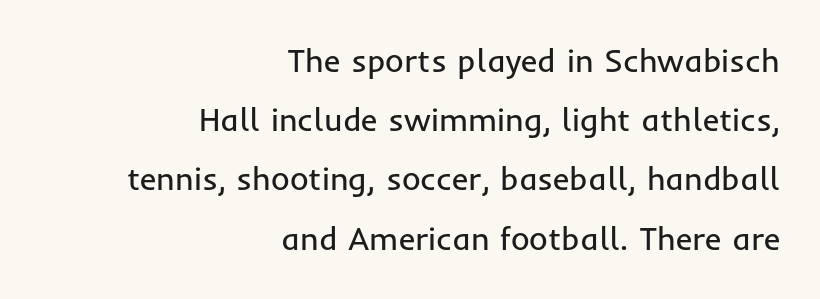
Heaviness? Minimal to ordinary, like unemphasized prose. Does the type have serifs? No, each stem ends abruptly. Each letter keeps its own natural width here, so spacing adapts to shape. Does the copy run flush right? Yes — the right margin is perfectly even. The glyphs are unaccompanied by any horizontal stroke below them.
